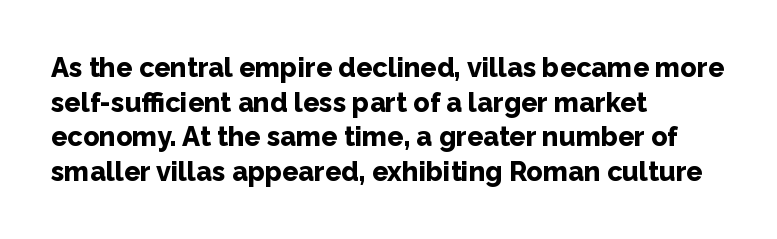
Compared with typical body copy, the letter spacing here is the same. The setting favours the left margin, as ordinary paragraphs usually do. Heft: maximum for text — a bold. Beneath every word, the page is bare. Successive baselines arrive at the customary interval. These lines were composed using upright roman letters.
